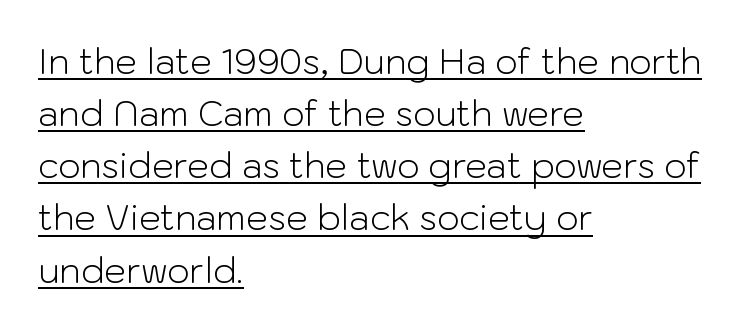
The image shows 35 px light sans-serif type, upright; set left-aligned, normal line spacing (1.49x), normal letter spacing, underlined; low stroke contrast and a medium x-height.
